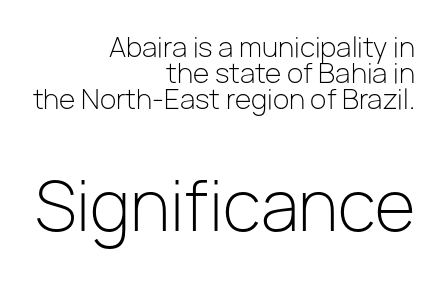
Unlike a traditional serif, this face leaves its strokes unadorned. Which chunk is bigger? The second one — the bottom block dwarfs the top. In terms of posture, this sample is upright. The letters advance in unequal steps, a hallmark of proportional type. The zone under the glyphs is completely vacant. A student would call this right alignment; a typographer would say flush right, rag left.
